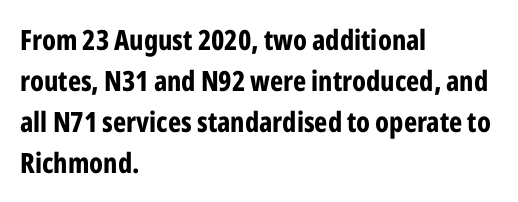
The image shows 28 px bold, condensed sans-serif type, upright; set left-aligned, normal line spacing (1.46x), normal letter spacing, not underlined; low stroke contrast and a medium x-height.
